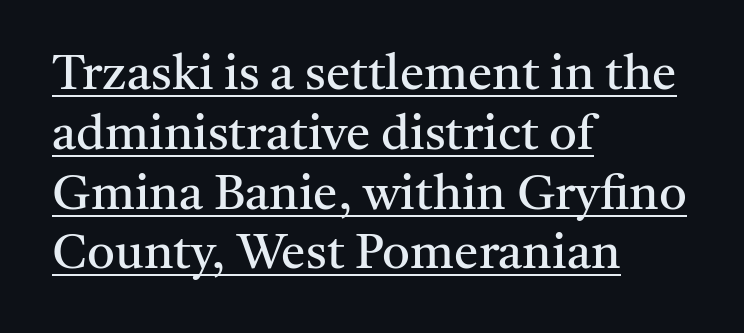
The image shows 49 px regular-weight serif type, upright; set left-aligned, line spacing 1.22x, normal letter spacing, underlined; medium stroke contrast and a medium x-height.
